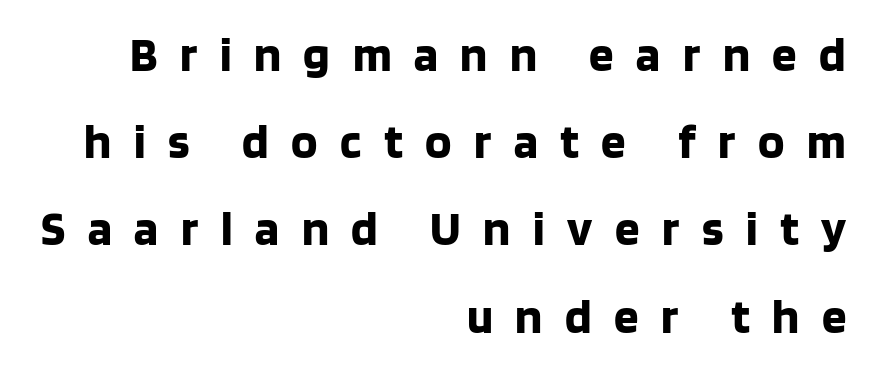
The image shows 49 px bold sans-serif type, upright; set right-aligned, line spacing 1.78x, unusually wide letter spacing (+0.46 em), not underlined; low stroke contrast and a large x-height.
